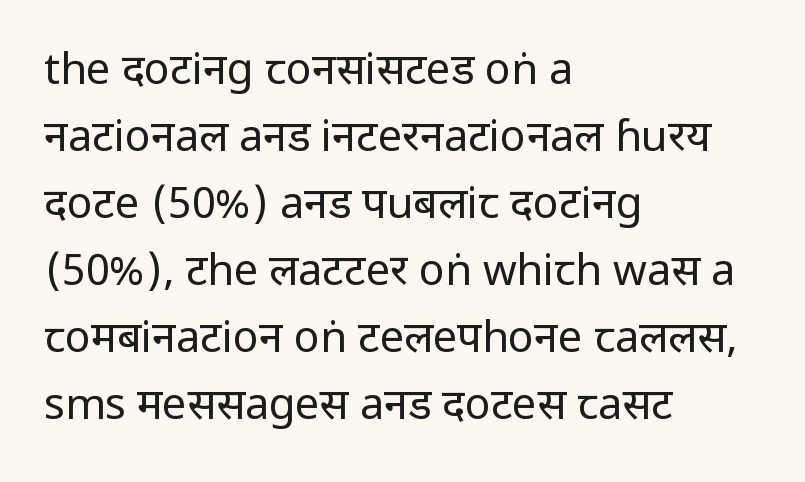
Q: Is the text bold? A: No.
Q: Is the text italic (slanted)? A: No, it is upright.
Q: Is the typeface a serif or a sans-serif typeface? A: Sans-serif.
Q: Is the text underlined? A: No.
Q: How is the paragraph aligned? A: Left-aligned.
Q: Is the spacing between letters normal or unusually wide? A: Normal.
Q: Is the spacing between lines tight, normal or loose? A: Normal.
Q: Width (condensed, normal, or wide)? A: Condensed.
Q: Stroke contrast? A: Low.
Q: x-height? A: Large.
Q: Monospaced? A: No.
